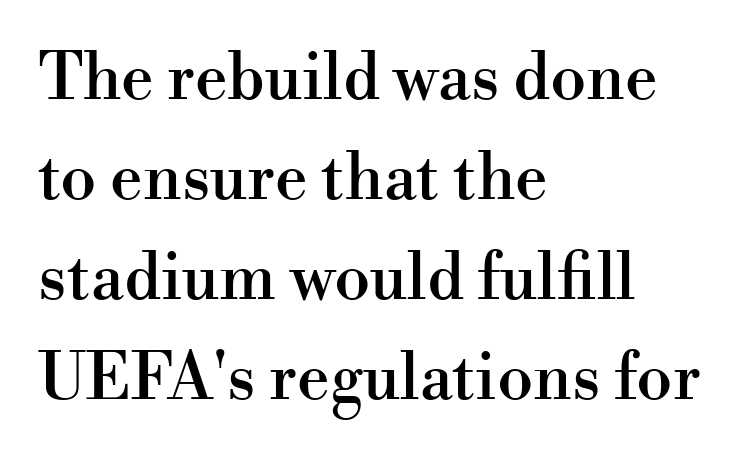
The image shows 65 px serif type, upright; set left-aligned, normal line spacing (1.54x), normal letter spacing, not underlined; high stroke contrast and a small x-height.
